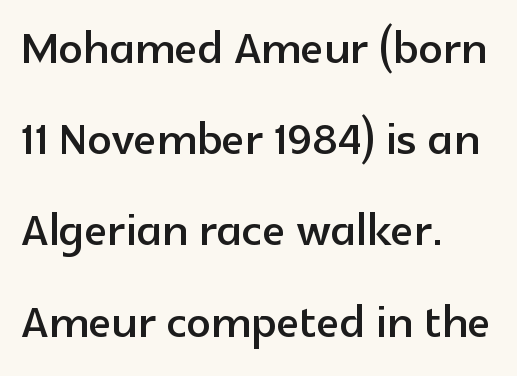
Q: Is the text italic (slanted)? A: No, it is upright.
Q: Is the typeface a serif or a sans-serif typeface? A: Sans-serif.
Q: Is the text underlined? A: No.
Q: How is the paragraph aligned? A: Left-aligned.
Q: Is the spacing between letters normal or unusually wide? A: Normal.
Q: Is the spacing between lines tight, normal or loose? A: Normal.
Q: Width (condensed, normal, or wide)? A: Normal.
Q: x-height? A: Medium.
Q: Monospaced? A: No.
